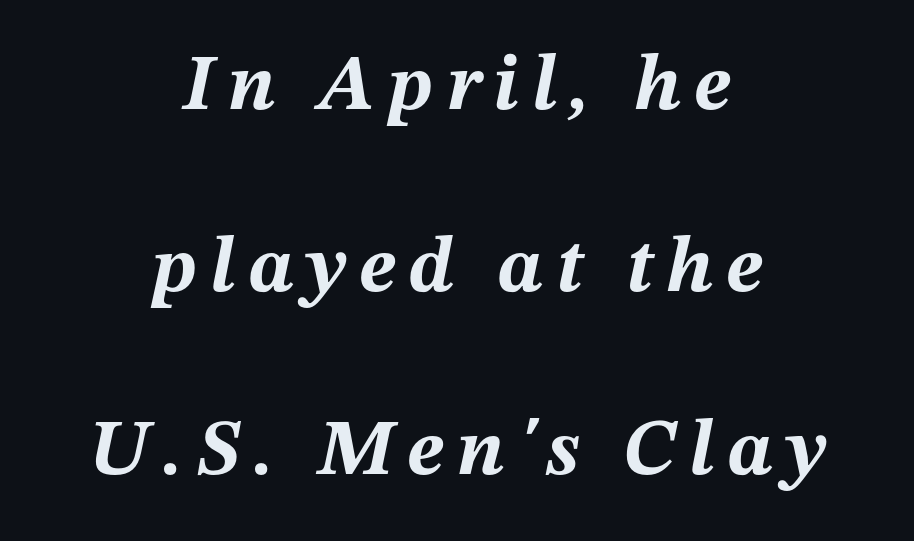
{"italic": "yes", "lean": "right", "slant_degrees": 12, "bold": "yes", "weight": "bold", "width": "normal", "stroke_contrast": "medium", "x_height": "medium", "monospaced": "no", "underline": "no", "align": "center", "line_spacing": "loose", "line_spacing_ratio": 2.31, "glyph_px": 79}
